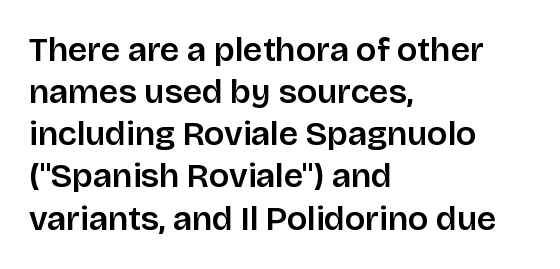
The rag falls on the right side of this text block. The letters sit at their default tracking, neither squeezed nor spread. If you drew a line through each stem, it would be perfectly vertical. Character widths vary here, with narrow letters taking less room than wide ones. Nothing sits at the stroke ends, so this counts as sans-serif. Bare-footed words on every line.
